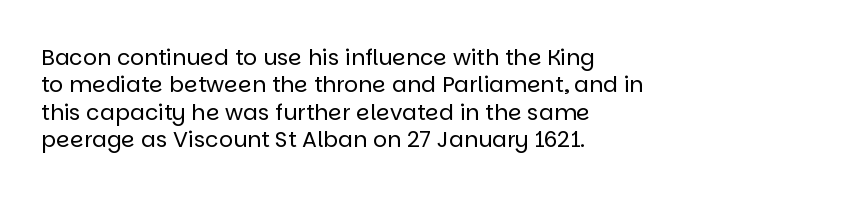
Counters stay open thanks to moderate or lighter strokes. All the whitespace from short lines collects on the right. Normally led — the rows are evenly, conventionally spaced. The glyphs are unaccompanied by any horizontal stroke below them.
